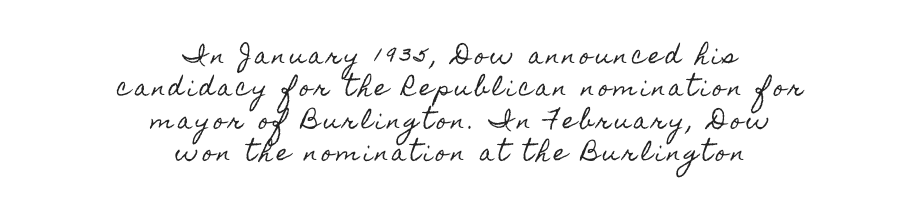
The rendering positions every line midway between the sides. Successive baselines arrive at the customary interval. Descenders hang freely into open space.
